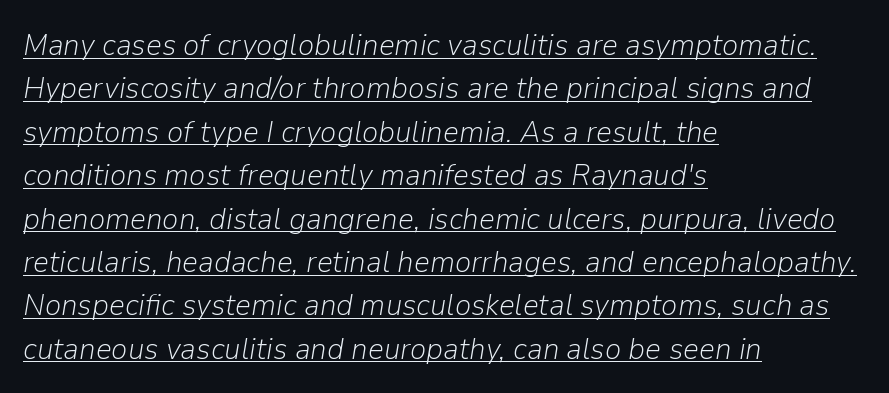
No extra ink here — the face is not bold. Each letter keeps its own natural width here, so spacing adapts to shape. In terms of posture, this sample is oblique. The rendering uses the underline text-decoration.
